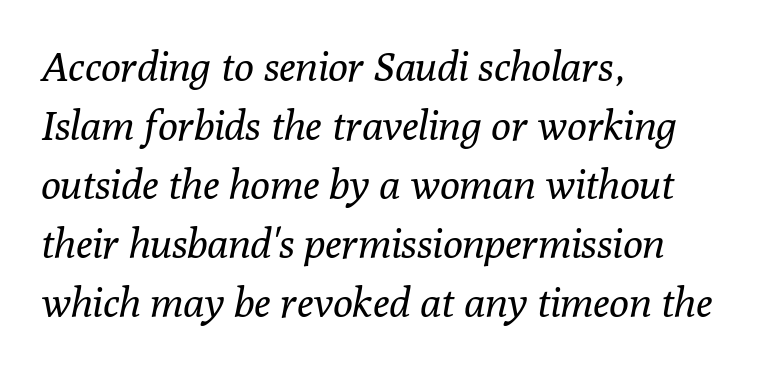
Q: Is the text bold? A: No.
Q: Is the text italic (slanted)? A: Yes, it leans right by about 10 degrees.
Q: Is the typeface a serif or a sans-serif typeface? A: Serif.
Q: Is the text underlined? A: No.
Q: How is the paragraph aligned? A: Left-aligned.
Q: Is the spacing between letters normal or unusually wide? A: Normal.
Q: Is the spacing between lines tight, normal or loose? A: Normal.
Q: Width (condensed, normal, or wide)? A: Normal.
Q: Stroke contrast? A: Low.
Q: x-height? A: Medium.
Q: Monospaced? A: No.
